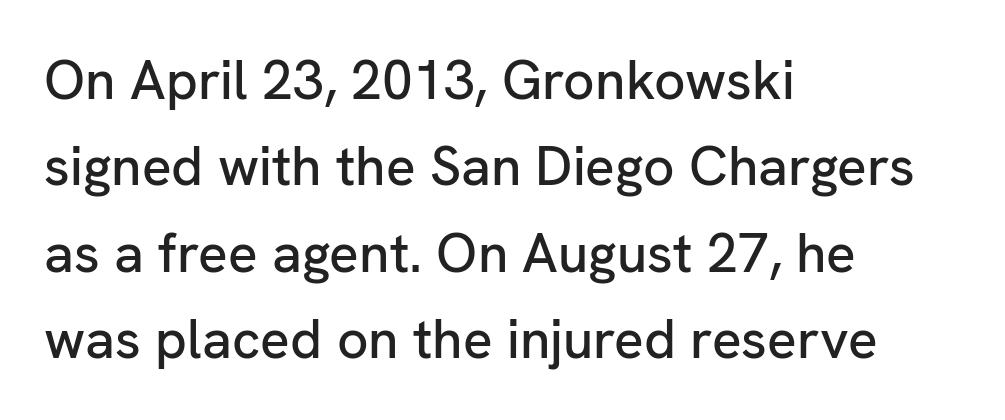
{"serif": "no", "italic": "no", "width": "normal", "stroke_contrast": "low", "x_height": "medium", "monospaced": "no", "underline": "no", "align": "left", "line_spacing": "normal", "line_spacing_ratio": 1.57, "letter_spacing": "normal", "letter_spacing_em": 0.0, "glyph_px": 55}
